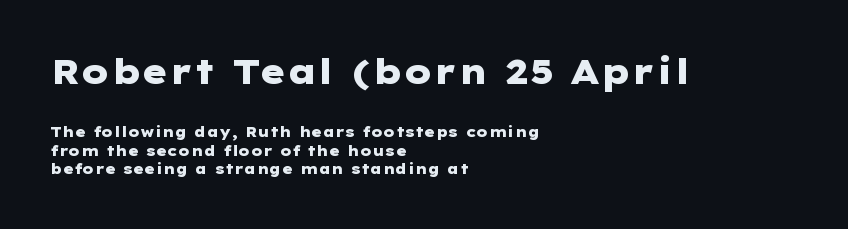
Q: Is the text bold? A: Yes.
Q: Is the text italic (slanted)? A: No, it is upright.
Q: Is the typeface a serif or a sans-serif typeface? A: Sans-serif.
Q: Is the text underlined? A: No.
Q: How is the paragraph aligned? A: Left-aligned.
Q: Is the spacing between letters normal or unusually wide? A: Normal.
Q: Is the spacing between lines tight, normal or loose? A: Normal.
Q: Which block of text is set in a larger size, the first (top) or the second (bottom)? A: The first (top) one.
Q: Width (condensed, normal, or wide)? A: Wide.
Q: Stroke contrast? A: Low.
Q: x-height? A: Medium.
